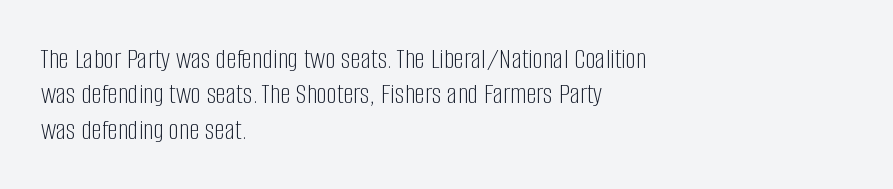
Q: Is the text bold? A: No.
Q: Is the text italic (slanted)? A: No, it is upright.
Q: Is the typeface a serif or a sans-serif typeface? A: Sans-serif.
Q: Is the text underlined? A: No.
Q: How is the paragraph aligned? A: Left-aligned.
Q: Is the spacing between letters normal or unusually wide? A: Normal.
Q: Width (condensed, normal, or wide)? A: Condensed.
Q: Stroke contrast? A: Low.
Q: x-height? A: Large.
Q: Monospaced? A: No.
